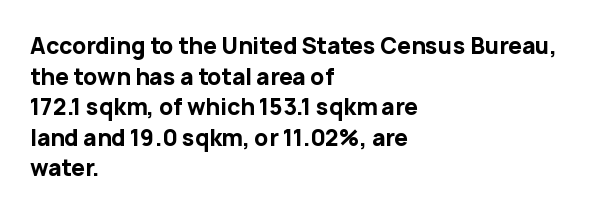
{"italic": "no", "bold": "yes", "underline": "no", "align": "left", "line_spacing": "normal", "line_spacing_ratio": 1.39, "letter_spacing": "normal", "letter_spacing_em": 0.0, "glyph_px": 22}
